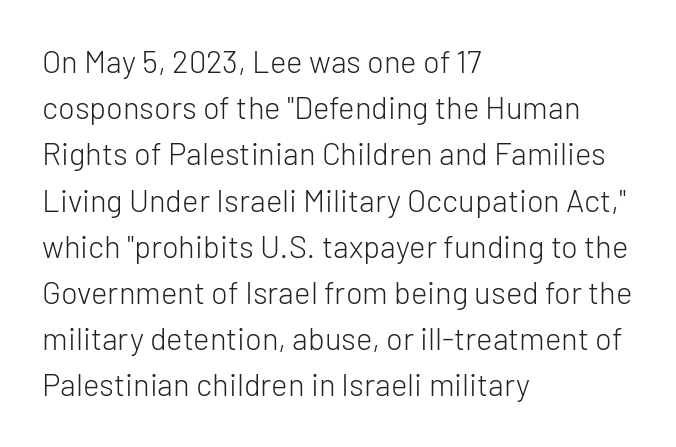
The image shows 31 px light sans-serif type, upright; set left-aligned, normal line spacing (1.49x), normal letter spacing, not underlined; low stroke contrast and a medium x-height.
